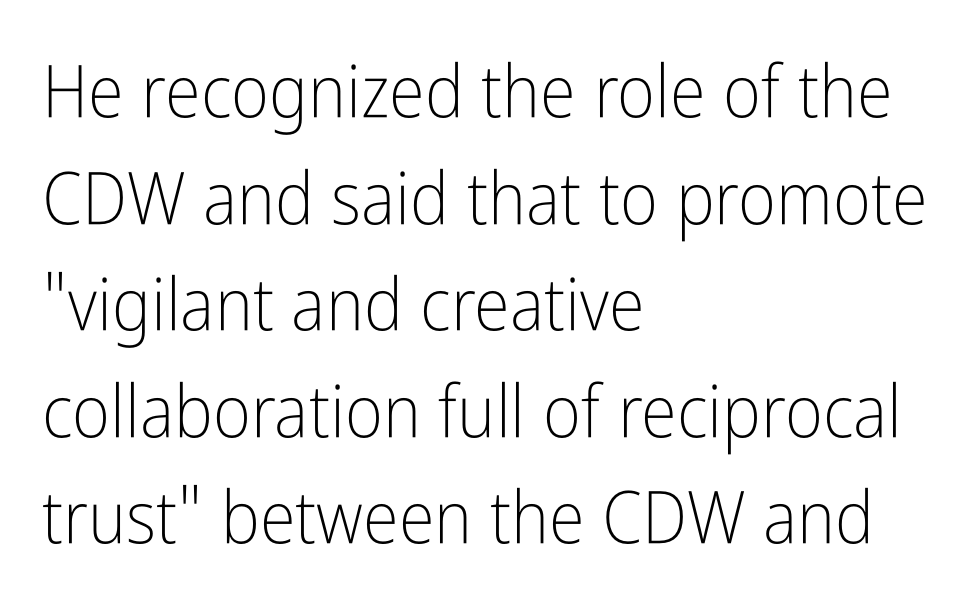
The image shows 73 px light, condensed sans-serif type, upright; set left-aligned, normal line spacing (1.46x), normal letter spacing, not underlined; low stroke contrast and a medium x-height.
